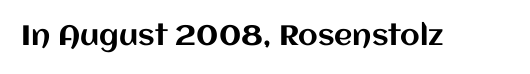
Q: Is the text italic (slanted)? A: No, it is upright.
Q: Is the text underlined? A: No.
Q: Is the spacing between letters normal or unusually wide? A: Normal.
Q: Width (condensed, normal, or wide)? A: Normal.
Q: Stroke contrast? A: Medium.
Q: x-height? A: Large.
Q: Monospaced? A: No.
